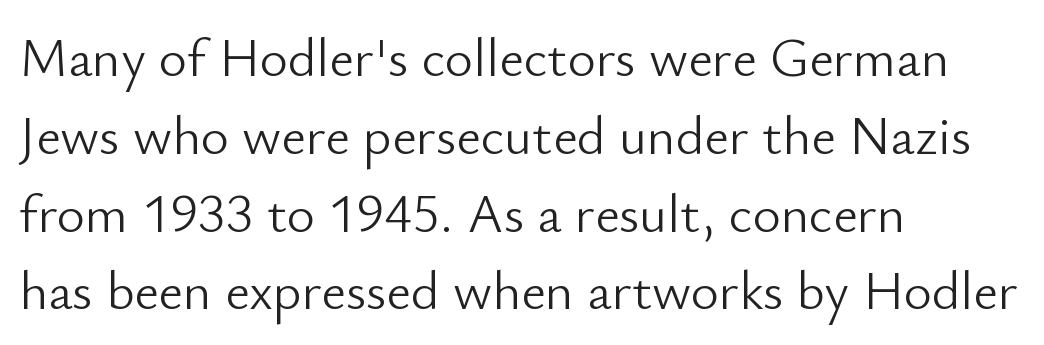
Underlining? Definitely not there. The typesetting does not lean heavy: it is not bold. Does the type have serifs? No, each stem ends abruptly. If you measured baseline to baseline, you'd find a middling distance.
